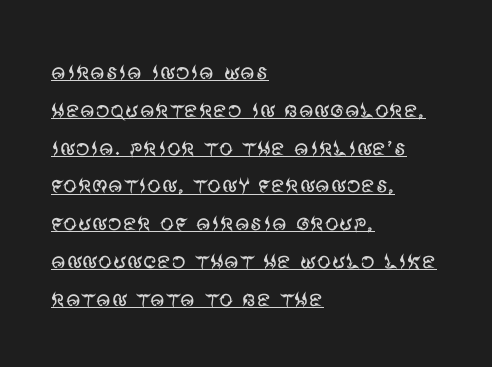
These lines are set flush left with a ragged right edge. Students, observe: this is what conventionally led text looks like. Every stem runs plumb, perpendicular to the baseline. Tracking value appears to be zero — textbook default spacing.
